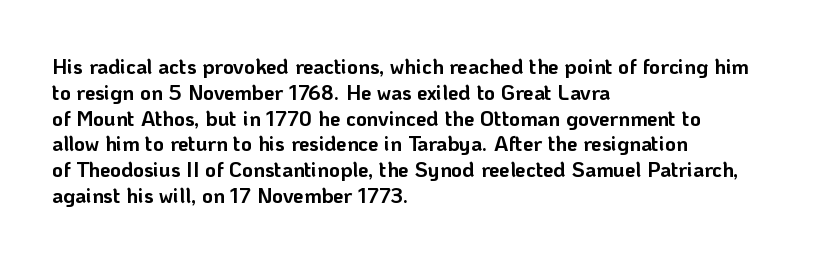
The letters stand upright; this is a roman face. Every row of glyphs begins at an identical x-position on the left. Between one letter and the next there's only the usual sliver of space. Caption: bold face, heavy strokes.
